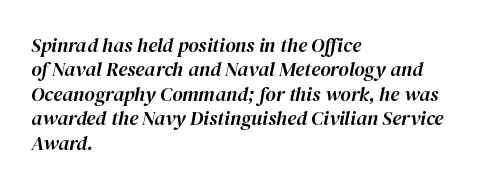
{"italic": "yes", "lean": "right", "slant_degrees": 12, "underline": "no", "align": "left", "line_spacing_ratio": 1.22, "letter_spacing": "normal", "letter_spacing_em": 0.0, "glyph_px": 20}
